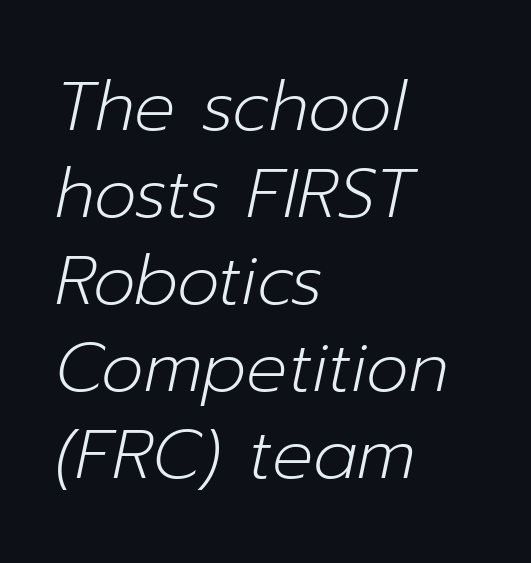
{"italic": "yes", "lean": "right", "slant_degrees": 12, "bold": "no", "weight": "light", "width": "normal", "stroke_contrast": "low", "x_height": "medium", "monospaced": "no", "underline": "no", "align": "left", "line_spacing": "normal", "line_spacing_ratio": 1.28, "letter_spacing": "normal", "letter_spacing_em": 0.0, "glyph_px": 68}
